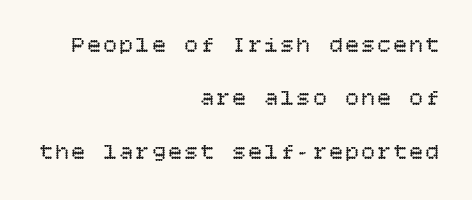
Q: Is the text bold? A: No.
Q: Is the text italic (slanted)? A: No, it is upright.
Q: Is the text underlined? A: No.
Q: How is the paragraph aligned? A: Right-aligned.
Q: Is the spacing between lines tight, normal or loose? A: Loose.
